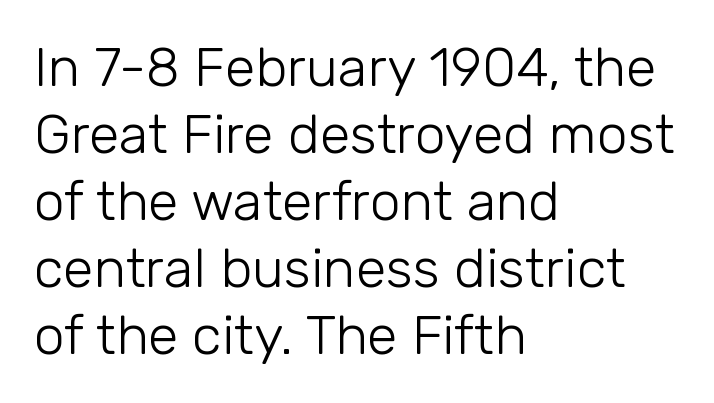
{"serif": "no", "italic": "no", "bold": "no", "weight": "light", "width": "normal", "stroke_contrast": "low", "x_height": "medium", "monospaced": "no", "underline": "no", "align": "left", "line_spacing_ratio": 1.22, "letter_spacing": "normal", "letter_spacing_em": 0.0, "glyph_px": 55}
